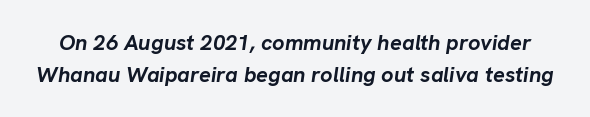
The image shows 22 px bold type, italic (leaning right); set normal line spacing (1.45x), normal letter spacing, not underlined.
